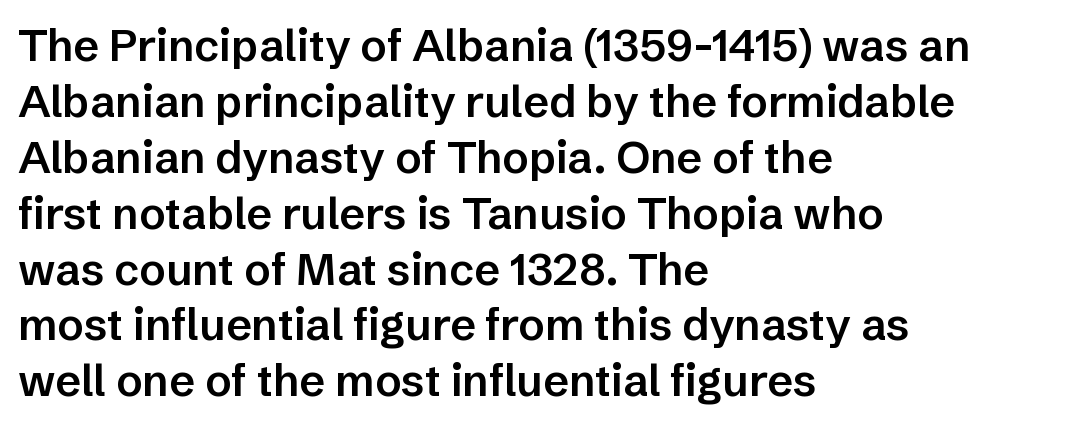
Q: Is the text bold? A: Semi-bold.
Q: Is the text italic (slanted)? A: No, it is upright.
Q: Is the typeface a serif or a sans-serif typeface? A: Sans-serif.
Q: Is the text underlined? A: No.
Q: How is the paragraph aligned? A: Left-aligned.
Q: Is the spacing between letters normal or unusually wide? A: Normal.
Q: Is the spacing between lines tight, normal or loose? A: Normal.
Q: Width (condensed, normal, or wide)? A: Normal.
Q: Stroke contrast? A: Low.
Q: x-height? A: Medium.
Q: Monospaced? A: No.
